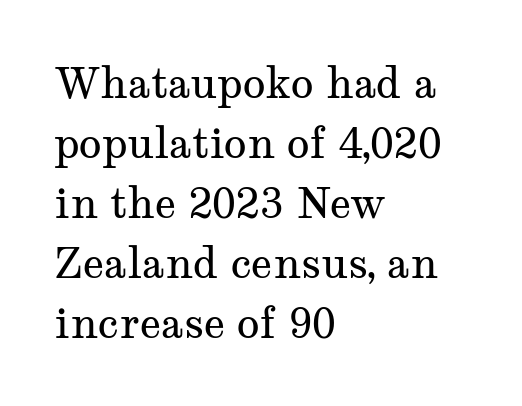
The image shows 42 px regular-weight, wide serif type, upright; set left-aligned, normal line spacing (1.43x), normal letter spacing, not underlined; medium stroke contrast and a medium x-height.
